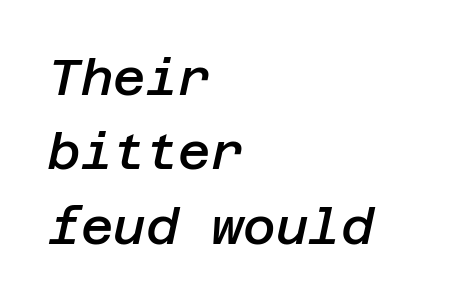
The image shows 50 px semibold type, italic (leaning right); set left-aligned, normal line spacing (1.49x), normal letter spacing, not underlined; low stroke contrast and a large x-height.
